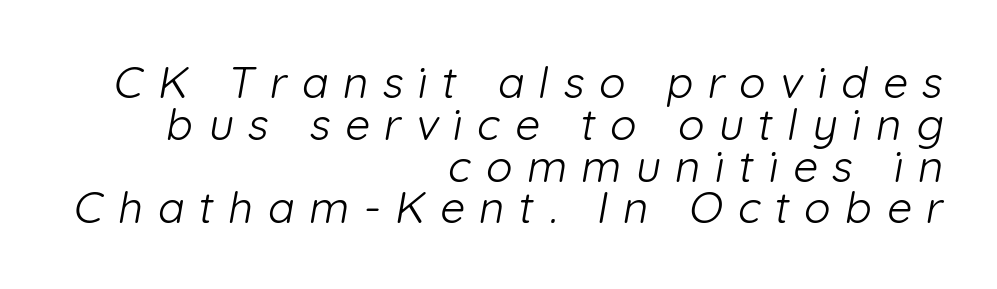
Every row of glyphs terminates at an identical x-position on the right. If you measured baseline to baseline, you'd find a short distance. Lines of text with bare space underneath. Examine the stroke ends and you'll find no serifs. The font is comparable to plain body text, perhaps lighter. Spacing verdict: proportional, widths tailored to each character.
